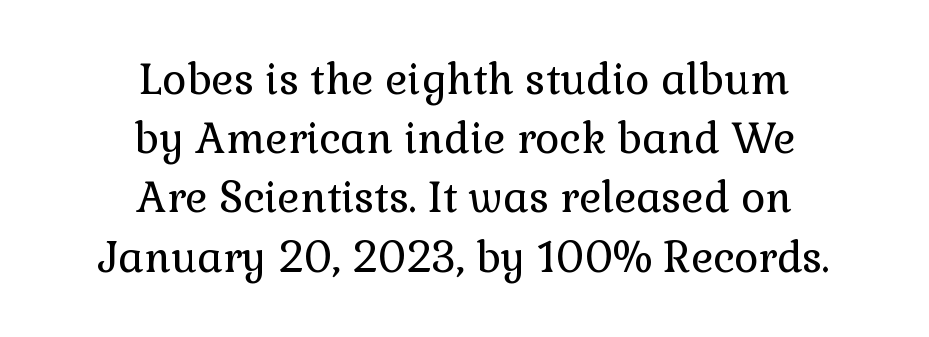
Q: Is the text bold? A: No.
Q: Is the text italic (slanted)? A: No, it is upright.
Q: Is the typeface a serif or a sans-serif typeface? A: Serif.
Q: Is the text underlined? A: No.
Q: How is the paragraph aligned? A: Centered.
Q: Is the spacing between letters normal or unusually wide? A: Normal.
Q: Is the spacing between lines tight, normal or loose? A: Normal.
Q: Width (condensed, normal, or wide)? A: Normal.
Q: Stroke contrast? A: Low.
Q: x-height? A: Medium.
Q: Monospaced? A: No.
